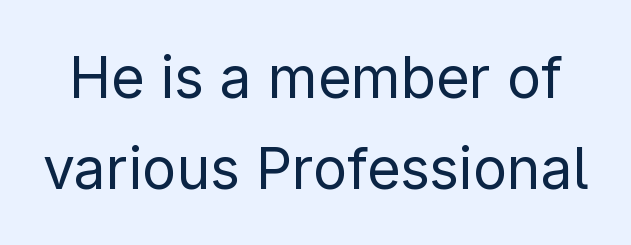
The image shows 57 px regular-weight sans-serif type, upright; set normal line spacing (1.59x), normal letter spacing, not underlined; low stroke contrast and a medium x-height.
